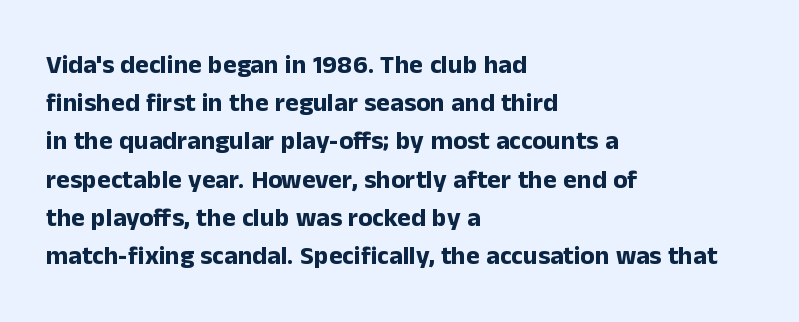
One glance says typical: line gaps are just what's usual. Students, note that the glyphs here touch the page at normal intervals. When letters stand straight like this, we call the style roman or upright. The string is rendered with underlining switched off. Casual observation: everything's shoved over to the left.
